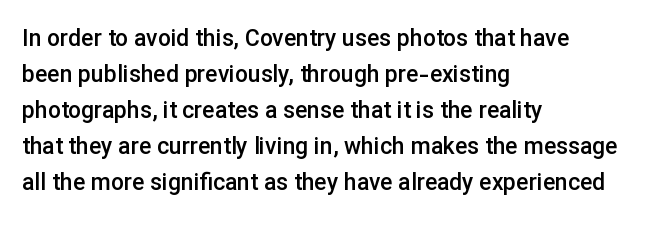
Q: Is the text bold? A: Semi-bold.
Q: Is the text italic (slanted)? A: No, it is upright.
Q: Is the text underlined? A: No.
Q: How is the paragraph aligned? A: Left-aligned.
Q: Is the spacing between letters normal or unusually wide? A: Normal.
Q: Is the spacing between lines tight, normal or loose? A: Normal.
